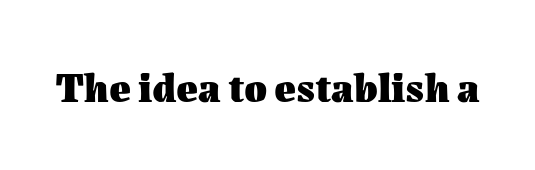
On the weight axis this lands at bold, roughly 700. There is no visible air inserted between adjacent glyphs. A typesetter would call this proportional, since set widths differ per character. The zone under the glyphs is completely vacant. Unlike italic type, these characters show no tilt at all.
